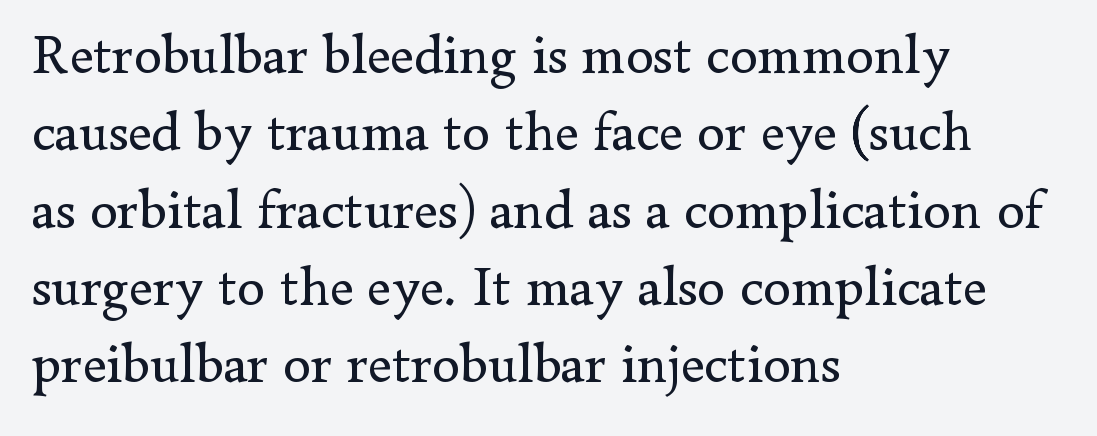
The image shows 56 px regular-weight serif type, upright; set left-aligned, normal line spacing (1.38x), normal letter spacing, not underlined; low stroke contrast and a small x-height.
